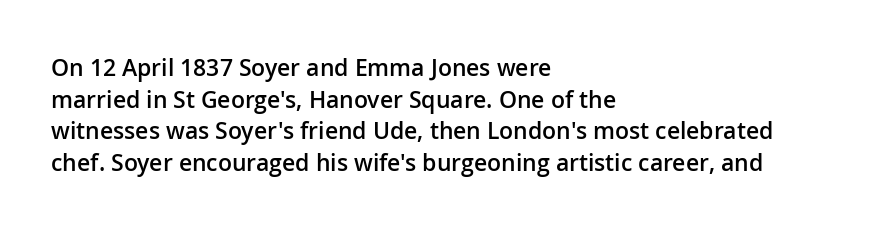
{"italic": "no", "bold": "semi", "underline": "no", "align": "left", "line_spacing": "normal", "line_spacing_ratio": 1.37, "letter_spacing": "normal", "letter_spacing_em": 0.0, "glyph_px": 23}
